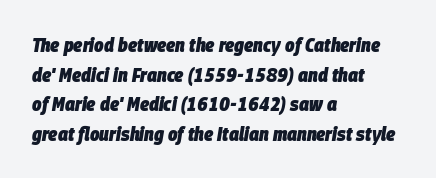
Q: Is the text bold? A: Yes.
Q: Is the text italic (slanted)? A: Yes, it leans right by about 9 degrees.
Q: Is the text underlined? A: No.
Q: How is the paragraph aligned? A: Left-aligned.
Q: Is the spacing between letters normal or unusually wide? A: Normal.
Q: Is the spacing between lines tight, normal or loose? A: Normal.
